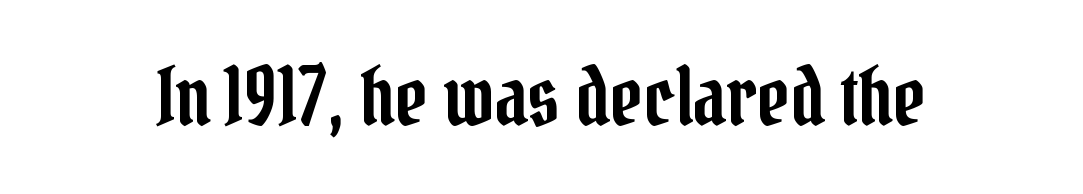
Small tapered or slab feet sit at the stroke ends, so this counts as serif. The letters advance in unequal steps, a hallmark of proportional type. The passage shown is not underscored anywhere. You can tell it's not italic because the verticals are truly vertical. How are the letters spaced? Ordinarily, with no added tracking.
